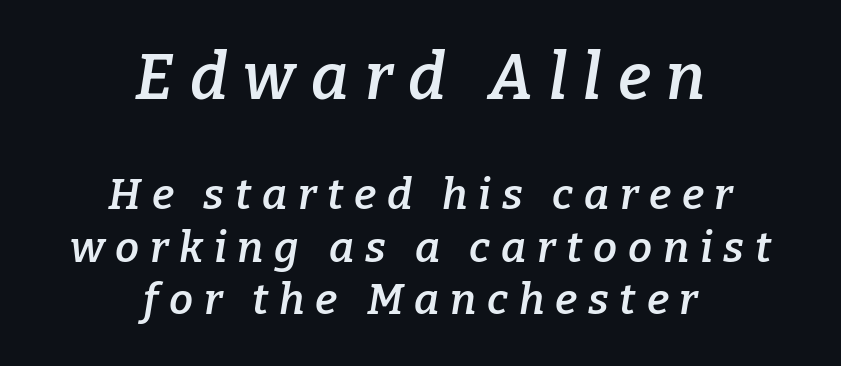
Clear beneath every line of the passage. Does the type have serifs? Yes, each stem ends in a small foot. Each line is balanced around a shared central axis. Varying glyph widths throughout — classic text-font behaviour.
